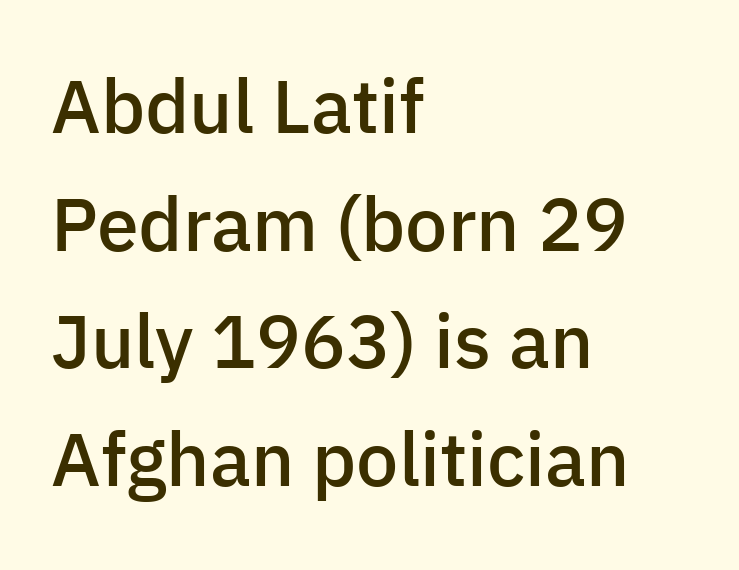
Q: Is the text bold? A: Semi-bold.
Q: Is the text italic (slanted)? A: No, it is upright.
Q: Is the typeface a serif or a sans-serif typeface? A: Sans-serif.
Q: Is the text underlined? A: No.
Q: How is the paragraph aligned? A: Left-aligned.
Q: Is the spacing between letters normal or unusually wide? A: Normal.
Q: Is the spacing between lines tight, normal or loose? A: Normal.
Q: Width (condensed, normal, or wide)? A: Normal.
Q: Stroke contrast? A: Low.
Q: x-height? A: Medium.
Q: Monospaced? A: No.
